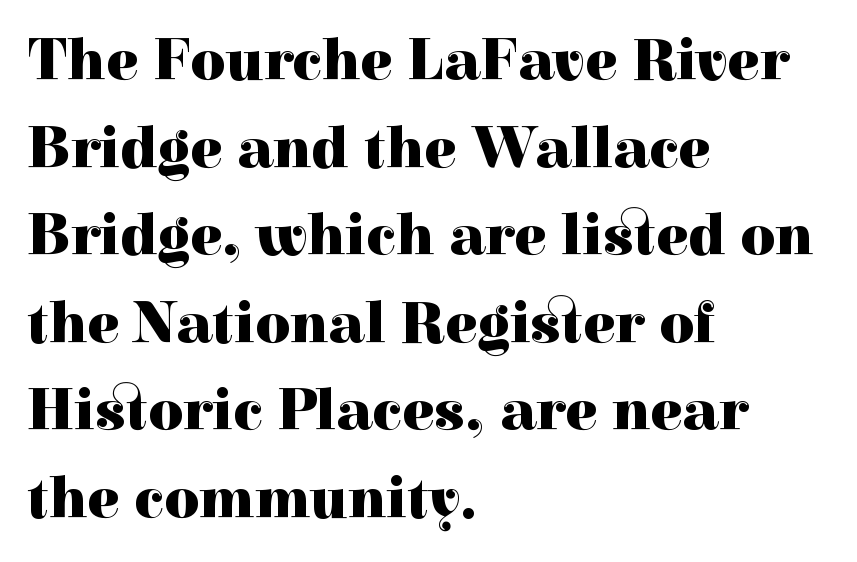
{"serif": "yes", "italic": "no", "bold": "yes", "weight": "heavy", "width": "normal", "x_height": "medium", "monospaced": "no", "underline": "no", "align": "left", "line_spacing": "normal", "line_spacing_ratio": 1.46, "letter_spacing": "normal", "letter_spacing_em": 0.0, "glyph_px": 60}
